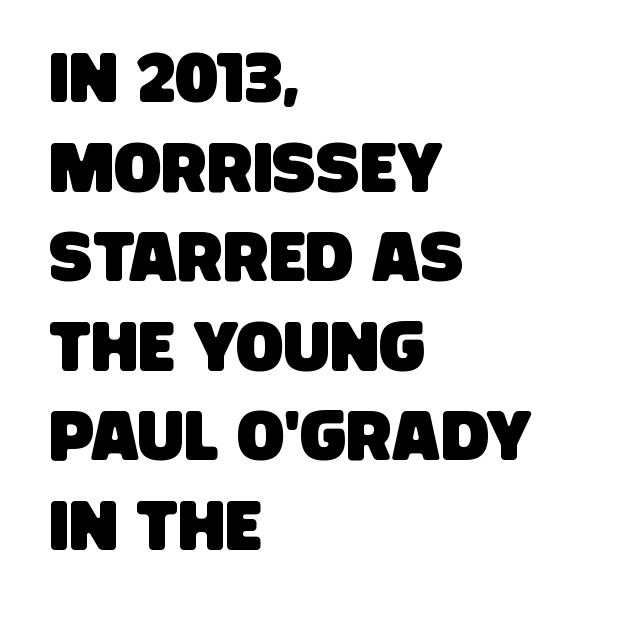
Q: Is the typeface a serif or a sans-serif typeface? A: Sans-serif.
Q: Is the text underlined? A: No.
Q: How is the paragraph aligned? A: Left-aligned.
Q: Is the spacing between letters normal or unusually wide? A: Normal.
Q: Is the spacing between lines tight, normal or loose? A: Normal.
Q: Width (condensed, normal, or wide)? A: Condensed.
Q: Stroke contrast? A: Low.
Q: x-height? A: Large.
Q: Monospaced? A: No.
